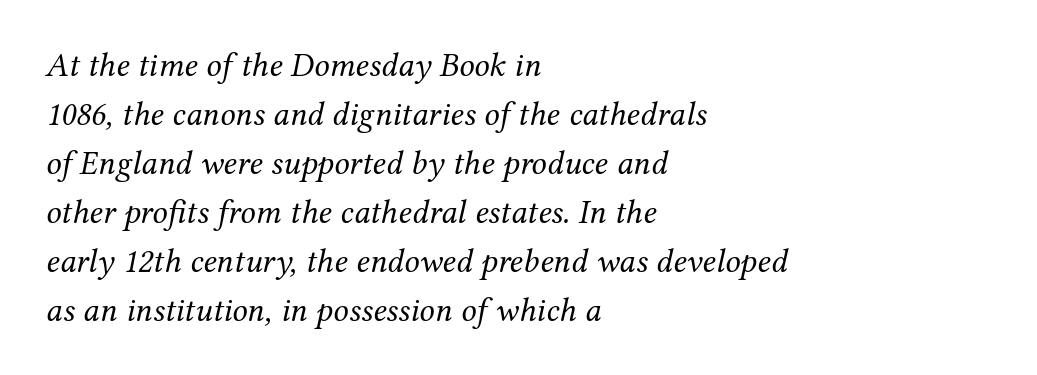
{"serif": "yes", "italic": "yes", "lean": "right", "slant_degrees": 12, "bold": "no", "weight": "regular", "width": "normal", "stroke_contrast": "medium", "x_height": "medium", "monospaced": "no", "underline": "no", "align": "left", "line_spacing": "normal", "line_spacing_ratio": 1.44, "letter_spacing": "normal", "letter_spacing_em": 0.0, "glyph_px": 34}
